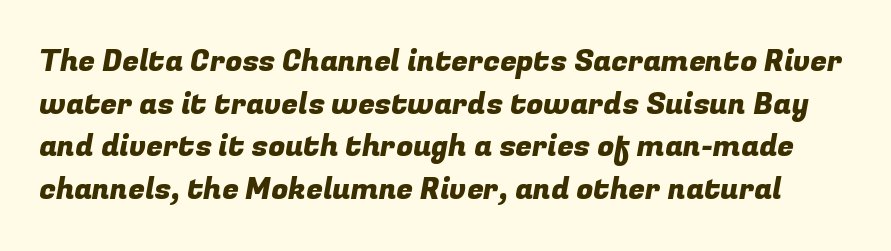
Interline gaps are of average width in this sample. Note the varied advance widths — an 'i' is clearly narrower than an 'm'. The baseline area is clear. To sum up the face: it is a sans, with no serifs. Nothing unusual about the tracking: characters are spaced as the font intends.
